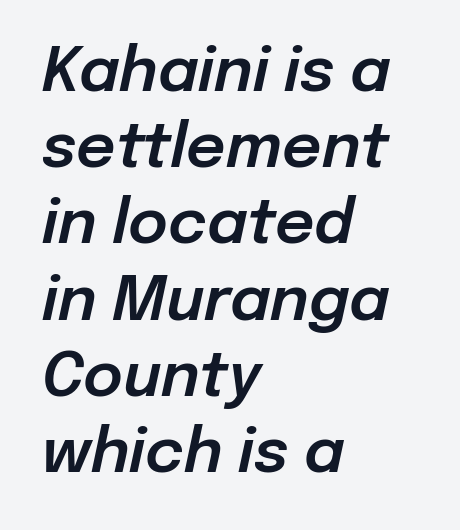
{"italic": "yes", "lean": "right", "slant_degrees": 12, "width": "normal", "stroke_contrast": "low", "x_height": "medium", "monospaced": "no", "underline": "no", "align": "left", "line_spacing": "normal", "line_spacing_ratio": 1.25, "letter_spacing": "normal", "letter_spacing_em": 0.0, "glyph_px": 61}
